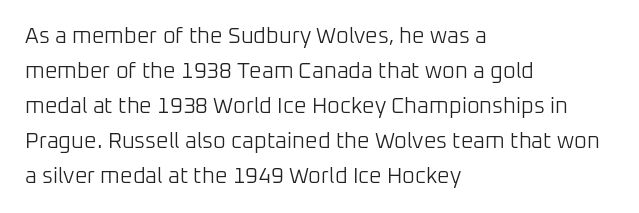
Every stem runs plumb, perpendicular to the baseline. Ink coverage per letter is moderate at most. Does extra space separate the letters? No, they use regular spacing. Line starts are locked; line ends wander. If you measured baseline to baseline, you'd find a middling distance.
